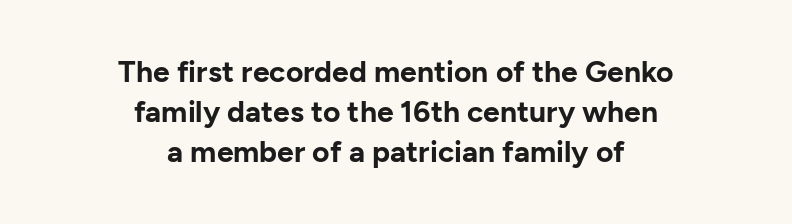
Q: Is the text bold? A: Yes.
Q: Is the text italic (slanted)? A: No, it is upright.
Q: Is the typeface a serif or a sans-serif typeface? A: Sans-serif.
Q: Is the text underlined? A: No.
Q: How is the paragraph aligned? A: Centered.
Q: Is the spacing between letters normal or unusually wide? A: Normal.
Q: Is the spacing between lines tight, normal or loose? A: Normal.
Q: Width (condensed, normal, or wide)? A: Normal.
Q: Stroke contrast? A: Low.
Q: x-height? A: Medium.
Q: Monospaced? A: No.
